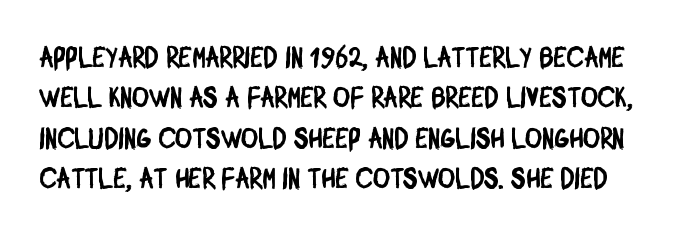
Character widths vary here, with narrow letters taking less room than wide ones. This sample uses a sans-serif face. No word sits above an underline. The horizontal fit of the characters is conventional and even.
